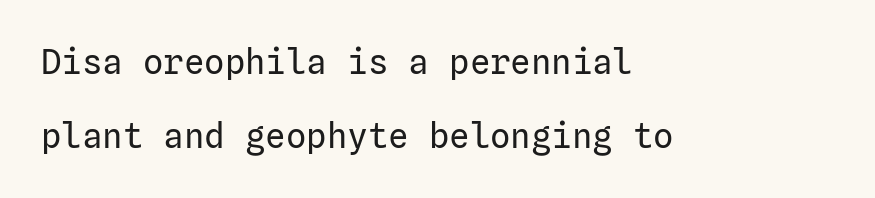
{"serif": "no", "italic": "no", "bold": "no", "weight": "regular", "width": "normal", "stroke_contrast": "low", "x_height": "medium", "underline": "no", "align": "left", "line_spacing": "loose", "line_spacing_ratio": 2.18, "letter_spacing": "normal", "letter_spacing_em": 0.0, "glyph_px": 34}
